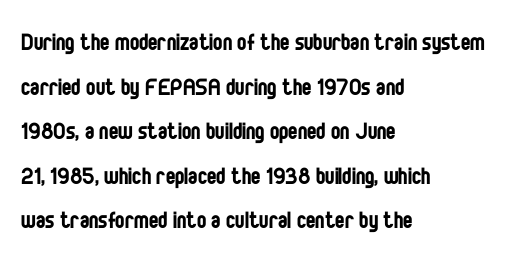
{"serif": "no", "italic": "no", "bold": "no", "weight": "regular", "width": "condensed", "stroke_contrast": "low", "x_height": "large", "monospaced": "no", "underline": "no", "align": "left", "line_spacing": "normal", "line_spacing_ratio": 1.59, "letter_spacing": "normal", "letter_spacing_em": 0.0, "glyph_px": 28}
